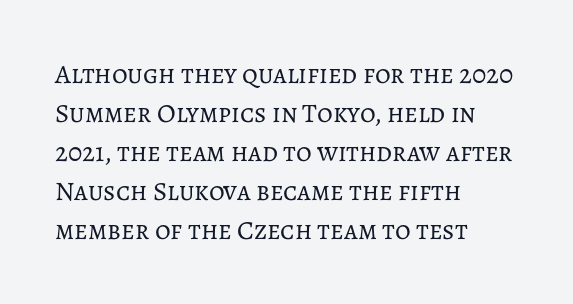
Q: Is the text bold? A: No.
Q: Is the text italic (slanted)? A: No, it is upright.
Q: Is the text underlined? A: No.
Q: How is the paragraph aligned? A: Left-aligned.
Q: Is the spacing between letters normal or unusually wide? A: Normal.
Q: Is the spacing between lines tight, normal or loose? A: Normal.
